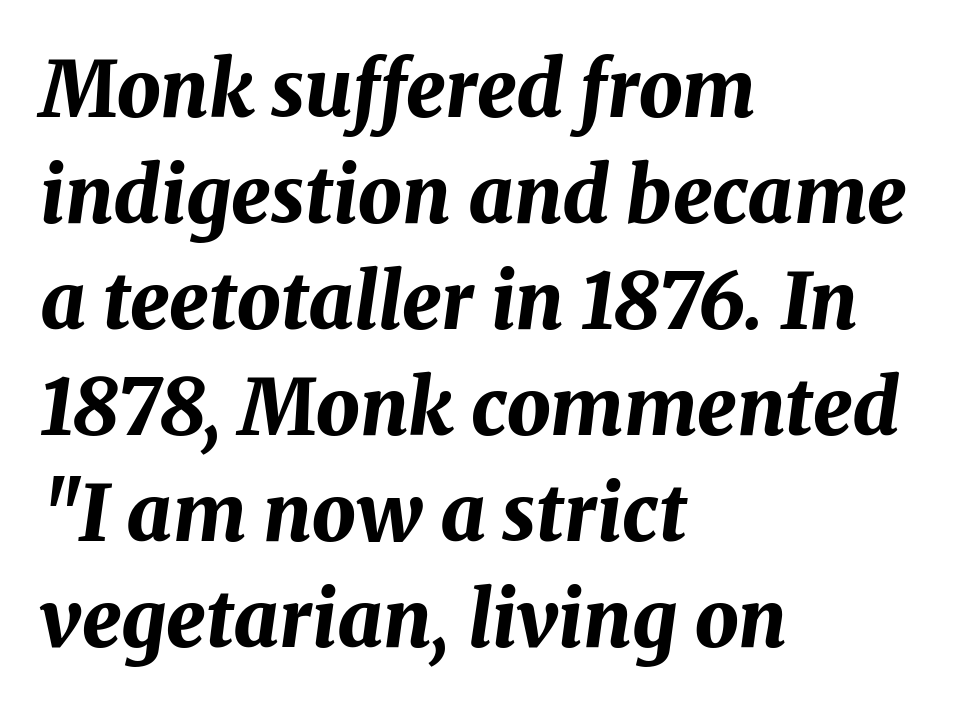
{"italic": "yes", "lean": "right", "slant_degrees": 8, "bold": "yes", "weight": "bold", "width": "normal", "stroke_contrast": "medium", "x_height": "medium", "monospaced": "no", "underline": "no", "align": "left", "line_spacing": "normal", "line_spacing_ratio": 1.36, "letter_spacing": "normal", "letter_spacing_em": 0.0, "glyph_px": 78}
